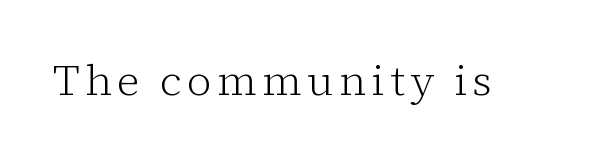
The image shows 43 px light serif type, upright; set not underlined; low stroke contrast and a medium x-height.
